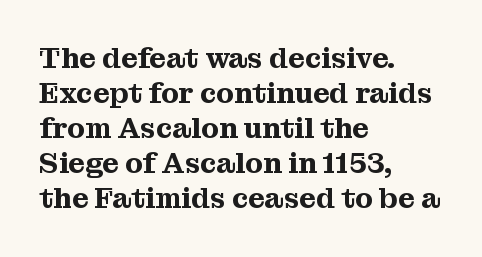
Layout note: lines flush left. You can tell it's not italic because the verticals are truly vertical. Letter spacing: default. Check where the strokes stop: tiny serifs finish them off. You could not count columns in this text — the font is proportionally spaced.
